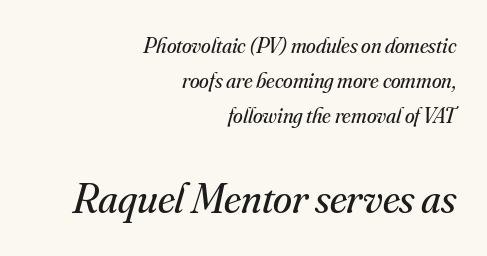
Here the glyphs are tracked normally, forming tight word shapes. You can tell it's italic because the verticals aren't actually vertical. Vertically, the passage feels balanced, rows spaced as you'd expect. The rendering uses natural spacing where letterforms have individual widths.
